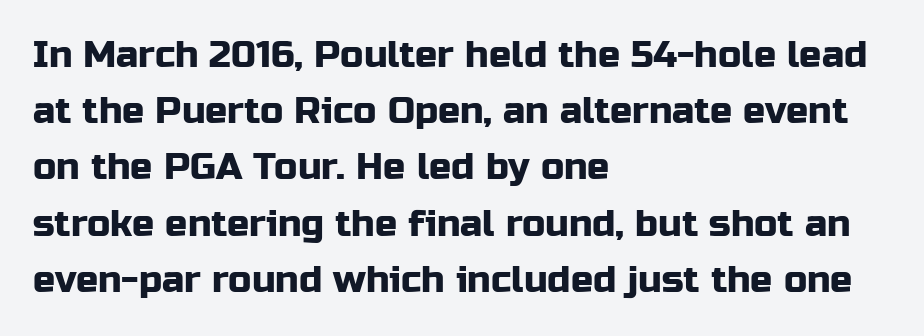
{"serif": "no", "italic": "no", "width": "normal", "stroke_contrast": "low", "x_height": "medium", "monospaced": "no", "underline": "no", "align": "left", "line_spacing": "normal", "line_spacing_ratio": 1.52, "letter_spacing": "normal", "letter_spacing_em": 0.0, "glyph_px": 37}
